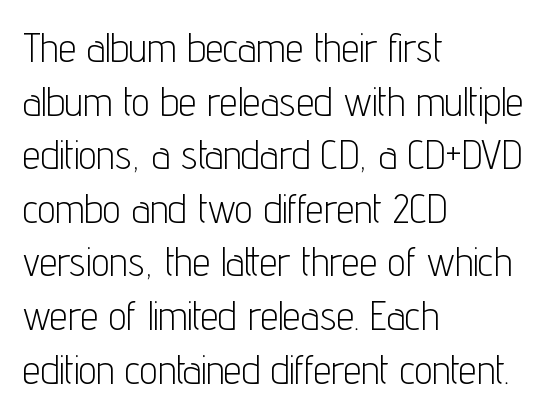
{"serif": "no", "italic": "no", "bold": "no", "weight": "light", "width": "condensed", "stroke_contrast": "low", "x_height": "medium", "monospaced": "no", "underline": "no", "align": "left", "line_spacing": "normal", "line_spacing_ratio": 1.34, "letter_spacing": "normal", "letter_spacing_em": 0.0, "glyph_px": 40}
